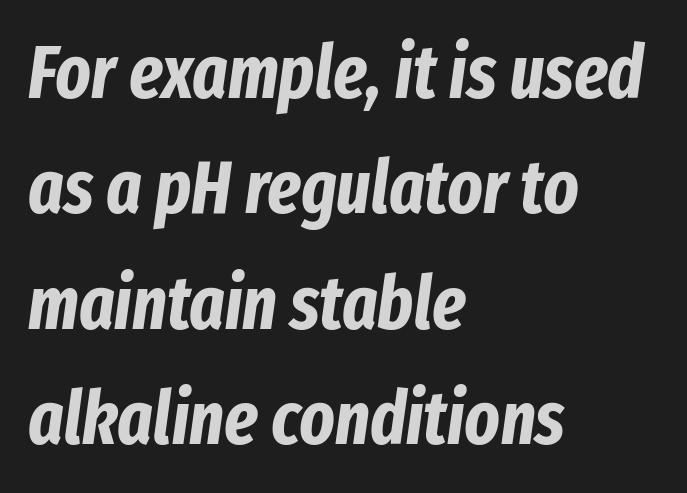
If you drew a ruler down the left edge, every line would touch it. The letters are bold, with thick, heavy strokes. The rendering uses natural spacing where letterforms have individual widths. The letters sit at their default tracking, neither squeezed nor spread. Successive baselines arrive at the customary interval. Is the type slanted? Yes — the strokes lean at a clear angle.
